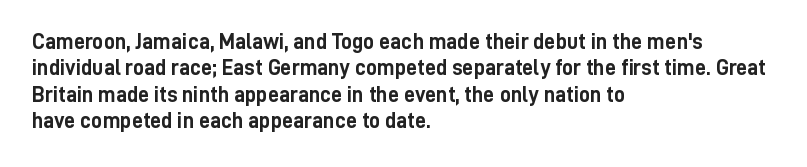
Stroke thickness is high; the sample reads as a true bold. Underline: absent. The horizontal fit of the characters is conventional and even. Do the letters lean? They stand straight. Horizontal alignment here is leftward, the default for most running prose.
